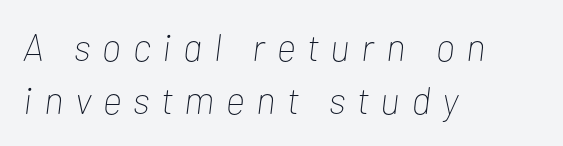
{"italic": "yes", "lean": "right", "slant_degrees": 7, "bold": "no", "weight": "thin", "width": "condensed", "stroke_contrast": "low", "x_height": "medium", "monospaced": "no", "underline": "no", "align": "left", "line_spacing": "normal", "line_spacing_ratio": 1.4, "letter_spacing": "wide", "letter_spacing_em": 0.31, "glyph_px": 38}
